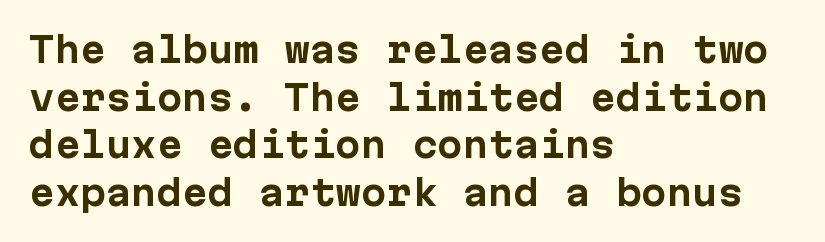
The image shows 34 px bold sans-serif type, upright; set left-aligned, normal line spacing (1.4x), normal letter spacing, not underlined; low stroke contrast and a medium x-height.
